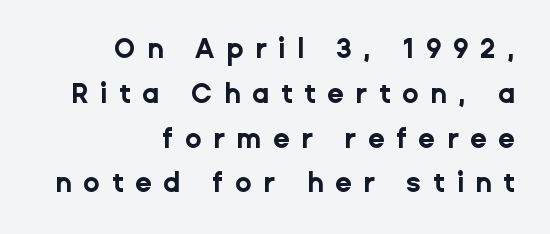
The image shows 27 px bold type, upright; set right-aligned, normal line spacing (1.66x), unusually wide letter spacing (+0.43 em), not underlined.
